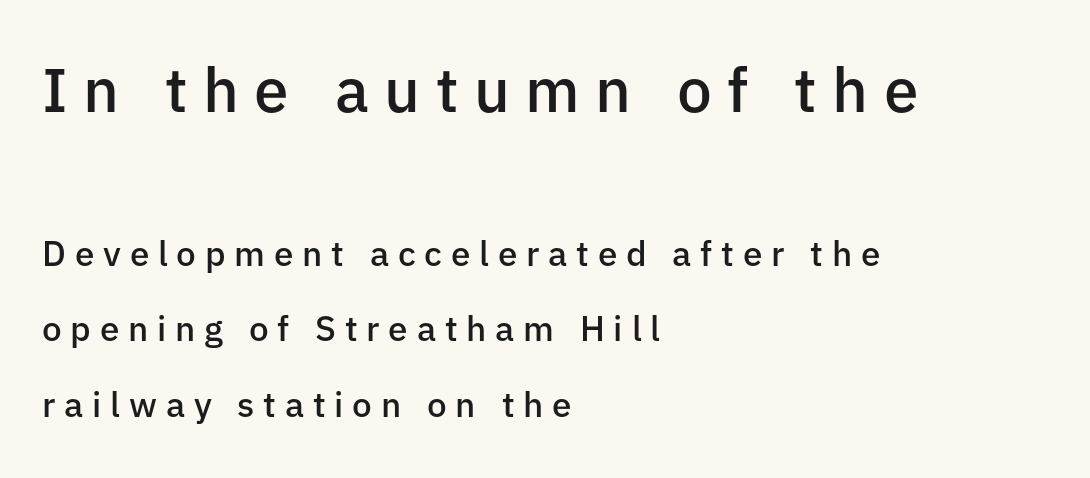
The image shows 62 px semibold sans-serif type, upright; set left-aligned, loose line spacing (2.16x), unusually wide letter spacing (+0.25 em), not underlined; the first (top) block is 1.77x larger; low stroke contrast and a medium x-height.
